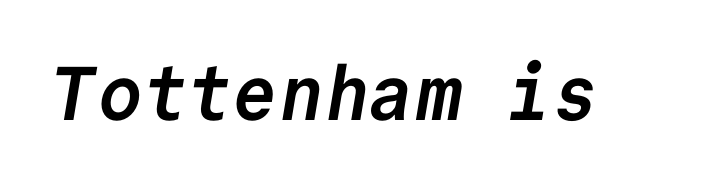
The image shows 76 px semibold sans-serif type, monospaced; set normal letter spacing, not underlined; low stroke contrast and a medium x-height.
